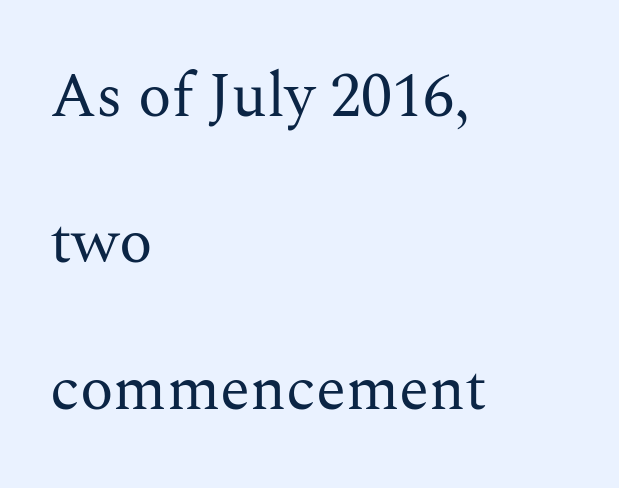
{"serif": "yes", "italic": "no", "bold": "no", "weight": "regular", "width": "normal", "stroke_contrast": "medium", "x_height": "medium", "monospaced": "no", "underline": "no", "align": "left", "line_spacing": "loose", "line_spacing_ratio": 2.36, "letter_spacing": "normal", "letter_spacing_em": 0.0, "glyph_px": 62}
